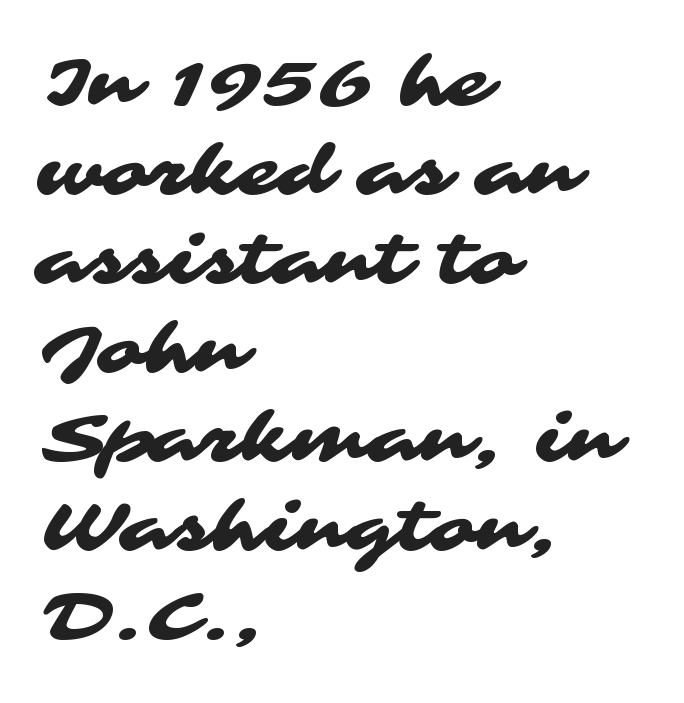
The image shows 68 px wide sans-serif type; set left-aligned, normal line spacing (1.31x), normal letter spacing, not underlined; medium stroke contrast and a medium x-height.
